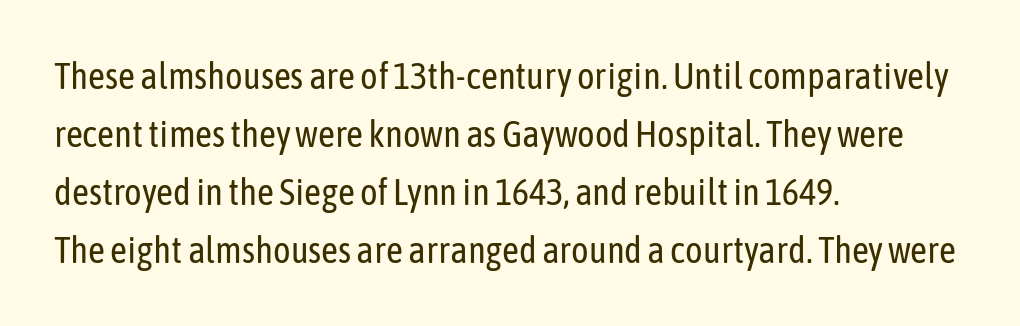
{"serif": "no", "italic": "no", "bold": "no", "weight": "regular", "width": "condensed", "stroke_contrast": "low", "x_height": "medium", "monospaced": "no", "underline": "no", "align": "left", "line_spacing": "normal", "line_spacing_ratio": 1.57, "letter_spacing": "normal", "letter_spacing_em": 0.0, "glyph_px": 37}
